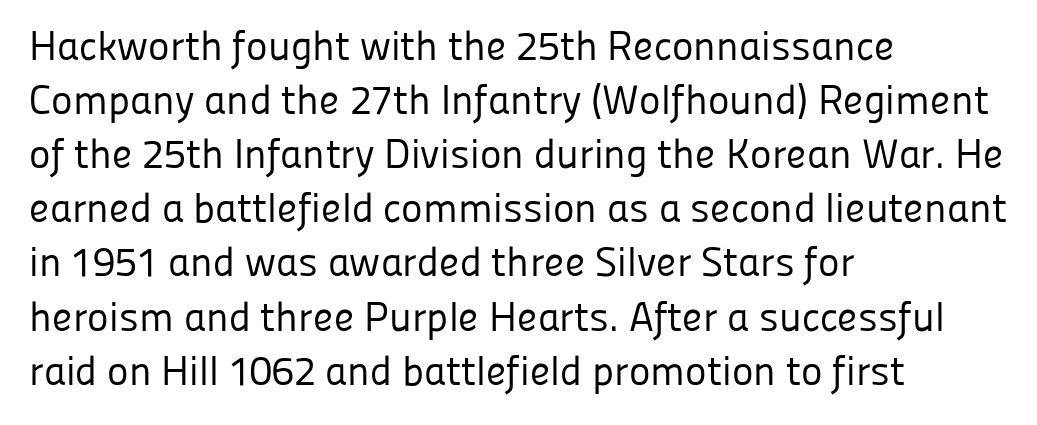
The image shows 41 px regular-weight sans-serif type, upright; set left-aligned, normal line spacing (1.32x), normal letter spacing, not underlined; low stroke contrast and a medium x-height.
